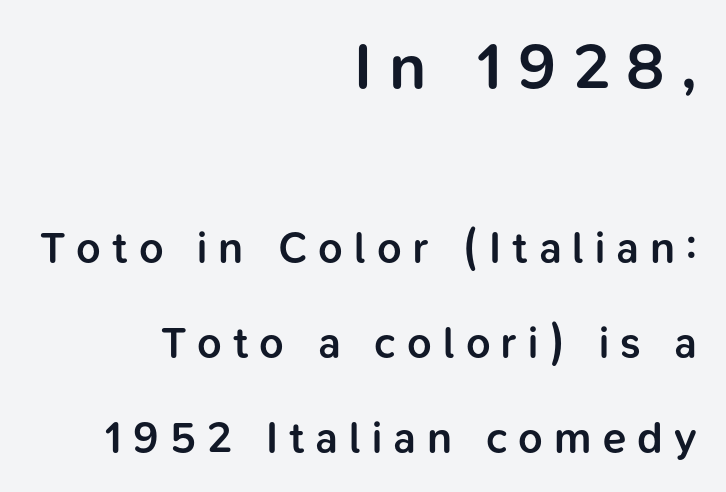
{"serif": "no", "italic": "no", "bold": "semi", "weight": "semibold", "width": "normal", "stroke_contrast": "low", "x_height": "medium", "monospaced": "no", "underline": "no", "align": "right", "line_spacing": "loose", "line_spacing_ratio": 2.21, "letter_spacing": "wide", "letter_spacing_em": 0.26, "larger_block": "first", "size_ratio": 1.49, "glyph_px": 64}
